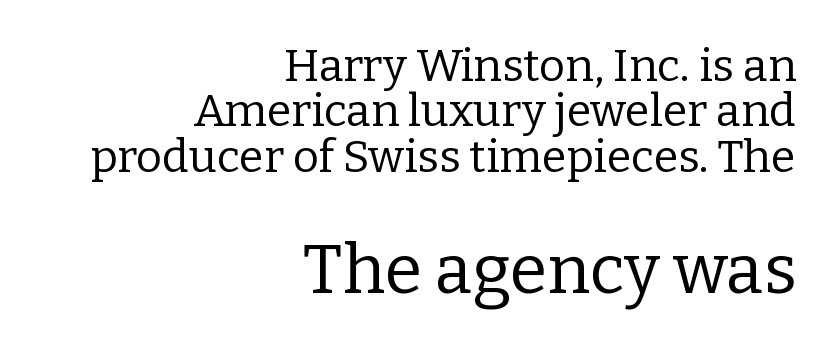
This rendering employs a face with finishing strokes, i.e., a serif. Caption: standard tracking, unaltered. Ascenders rise straight up at ninety degrees. Bare-footed words on every line. Every row of glyphs terminates at an identical x-position on the right.
